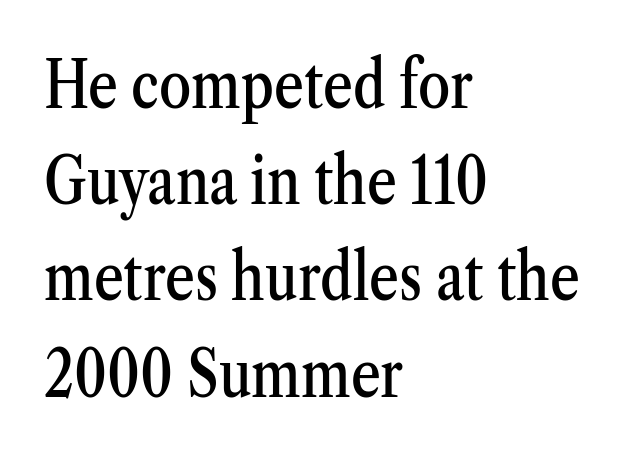
Q: Is the text italic (slanted)? A: No, it is upright.
Q: Is the typeface a serif or a sans-serif typeface? A: Serif.
Q: Is the text underlined? A: No.
Q: How is the paragraph aligned? A: Left-aligned.
Q: Is the spacing between letters normal or unusually wide? A: Normal.
Q: Is the spacing between lines tight, normal or loose? A: Normal.
Q: Width (condensed, normal, or wide)? A: Condensed.
Q: Stroke contrast? A: Medium.
Q: x-height? A: Medium.
Q: Monospaced? A: No.
